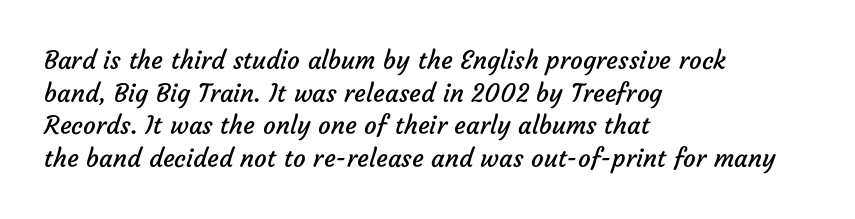
The image shows 25 px text type; set left-aligned, normal line spacing (1.31x), normal letter spacing, not underlined.
